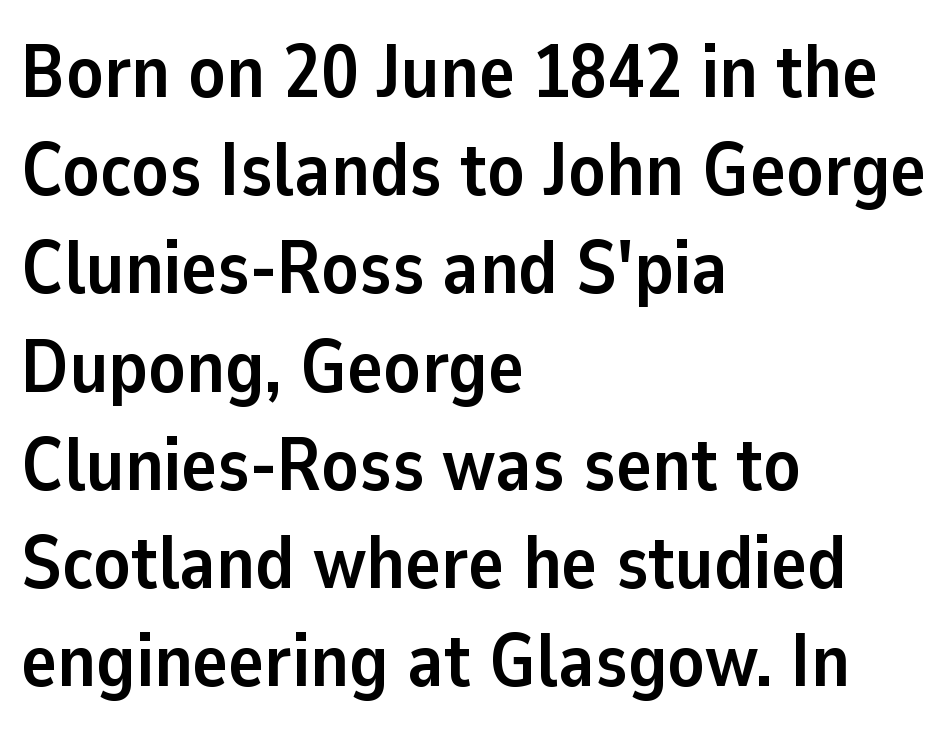
Q: Is the text bold? A: Yes.
Q: Is the text italic (slanted)? A: No, it is upright.
Q: Is the typeface a serif or a sans-serif typeface? A: Sans-serif.
Q: Is the text underlined? A: No.
Q: How is the paragraph aligned? A: Left-aligned.
Q: Is the spacing between letters normal or unusually wide? A: Normal.
Q: Is the spacing between lines tight, normal or loose? A: Normal.
Q: Width (condensed, normal, or wide)? A: Normal.
Q: Stroke contrast? A: Low.
Q: x-height? A: Medium.
Q: Monospaced? A: No.
